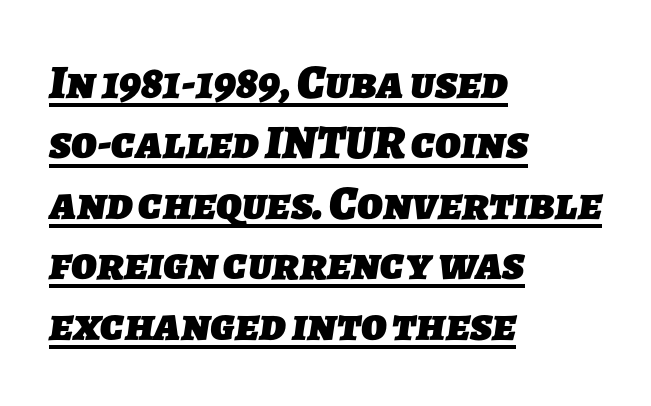
Q: Is the text bold? A: Yes.
Q: Is the typeface a serif or a sans-serif typeface? A: Sans-serif.
Q: Is the text underlined? A: Yes.
Q: How is the paragraph aligned? A: Left-aligned.
Q: Is the spacing between letters normal or unusually wide? A: Normal.
Q: Is the spacing between lines tight, normal or loose? A: Normal.
Q: Width (condensed, normal, or wide)? A: Normal.
Q: Stroke contrast? A: Low.
Q: x-height? A: Medium.
Q: Monospaced? A: No.
